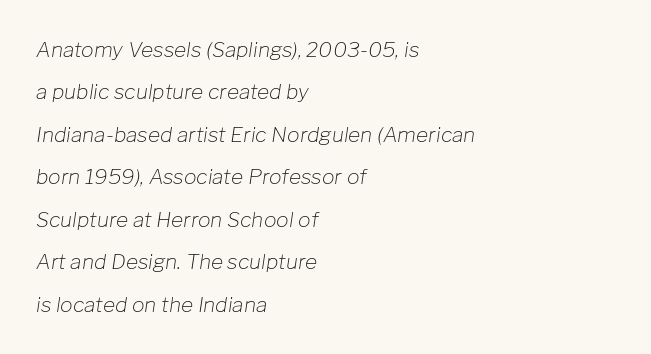
Q: Is the text bold? A: No.
Q: Is the text italic (slanted)? A: Yes, it leans right by about 8 degrees.
Q: Is the text underlined? A: No.
Q: How is the paragraph aligned? A: Left-aligned.
Q: Is the spacing between letters normal or unusually wide? A: Normal.
Q: Is the spacing between lines tight, normal or loose? A: Loose.
